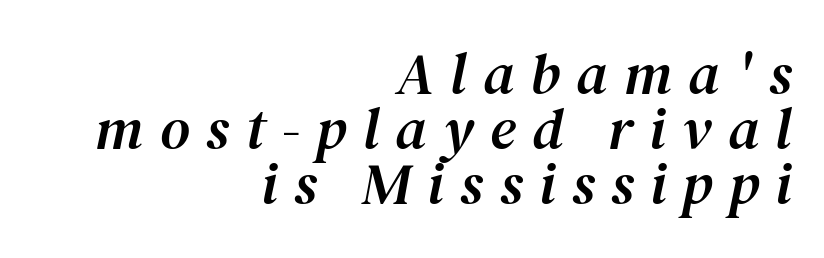
Letterform terminals end in serifs throughout the passage. Emphasis-style slanted type is in use. Loose tracking; the words dissolve into strings of separated letters. The words here are not underlined. Typeset ragged left — the right edge is the straight one.
